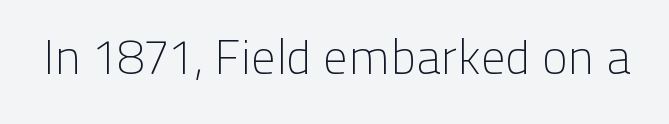
The image shows 48 px light sans-serif type, upright; set normal letter spacing, not underlined; low stroke contrast and a medium x-height.
